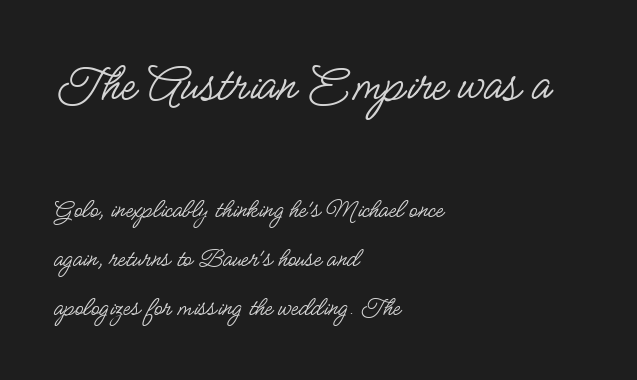
Q: Is the text bold? A: No.
Q: Is the text italic (slanted)? A: Yes.
Q: Is the typeface a serif or a sans-serif typeface? A: Sans-serif.
Q: Is the text underlined? A: No.
Q: How is the paragraph aligned? A: Left-aligned.
Q: Is the spacing between letters normal or unusually wide? A: Normal.
Q: Which block of text is set in a larger size, the first (top) or the second (bottom)? A: The first (top) one.
Q: Width (condensed, normal, or wide)? A: Condensed.
Q: Stroke contrast? A: Low.
Q: x-height? A: Small.
Q: Monospaced? A: No.
